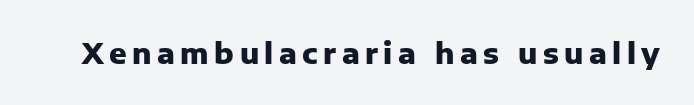
{"serif": "no", "italic": "no", "bold": "yes", "weight": "heavy", "width": "normal", "stroke_contrast": "low", "x_height": "medium", "monospaced": "no", "underline": "no", "glyph_px": 29}
